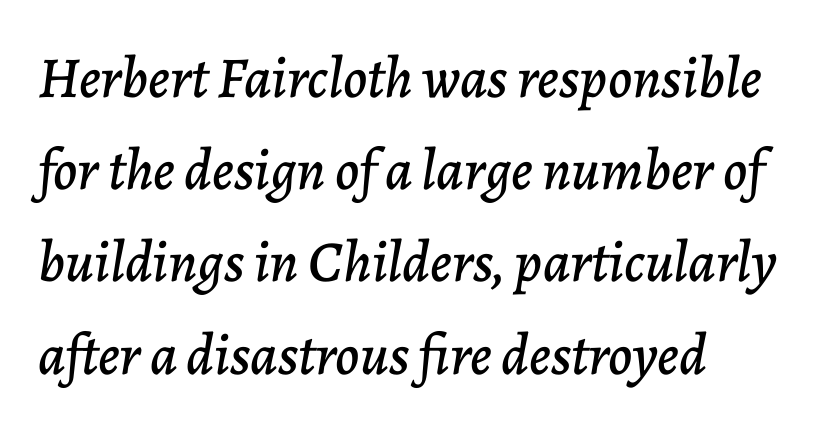
Q: Is the text italic (slanted)? A: Yes, it leans right by about 7 degrees.
Q: Is the text underlined? A: No.
Q: How is the paragraph aligned? A: Left-aligned.
Q: Is the spacing between letters normal or unusually wide? A: Normal.
Q: Is the spacing between lines tight, normal or loose? A: Normal.
Q: Width (condensed, normal, or wide)? A: Normal.
Q: Stroke contrast? A: Low.
Q: x-height? A: Medium.
Q: Monospaced? A: No.
